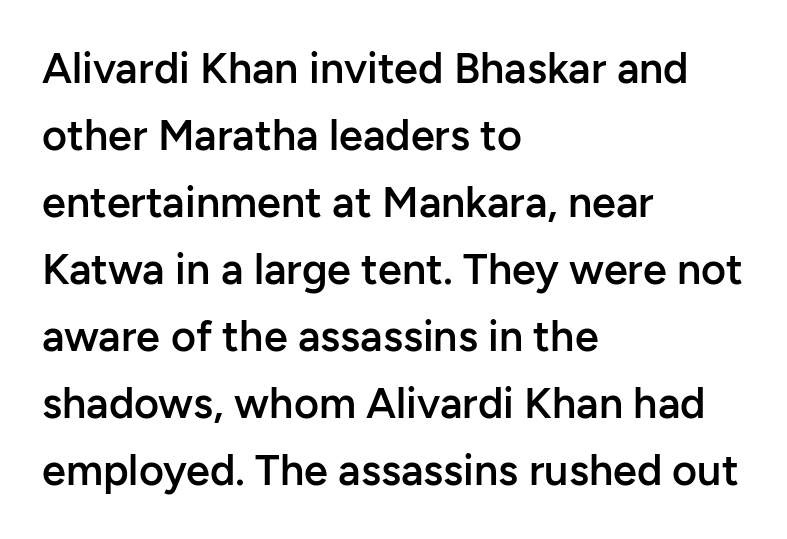
Q: Is the text bold? A: Semi-bold.
Q: Is the text italic (slanted)? A: No, it is upright.
Q: Is the typeface a serif or a sans-serif typeface? A: Sans-serif.
Q: Is the text underlined? A: No.
Q: How is the paragraph aligned? A: Left-aligned.
Q: Is the spacing between letters normal or unusually wide? A: Normal.
Q: Is the spacing between lines tight, normal or loose? A: Normal.
Q: Width (condensed, normal, or wide)? A: Normal.
Q: Stroke contrast? A: Low.
Q: x-height? A: Medium.
Q: Monospaced? A: No.
